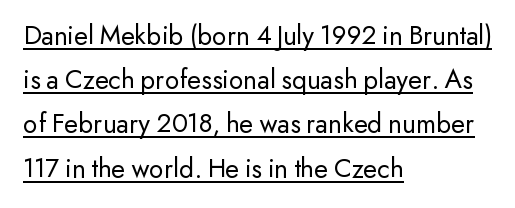
The image shows 28 px regular-weight sans-serif type, upright; set left-aligned, normal line spacing (1.58x), normal letter spacing, underlined; low stroke contrast and a small x-height.
